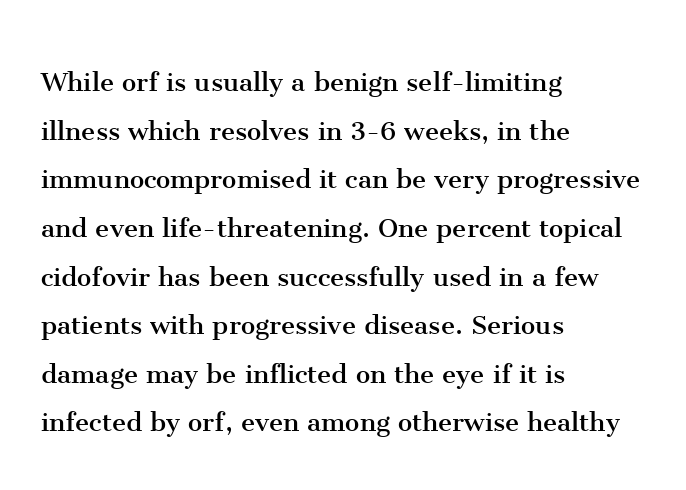
The image shows 32 px regular-weight serif type, upright; set left-aligned, normal line spacing (1.52x), normal letter spacing, not underlined; medium stroke contrast and a medium x-height.
